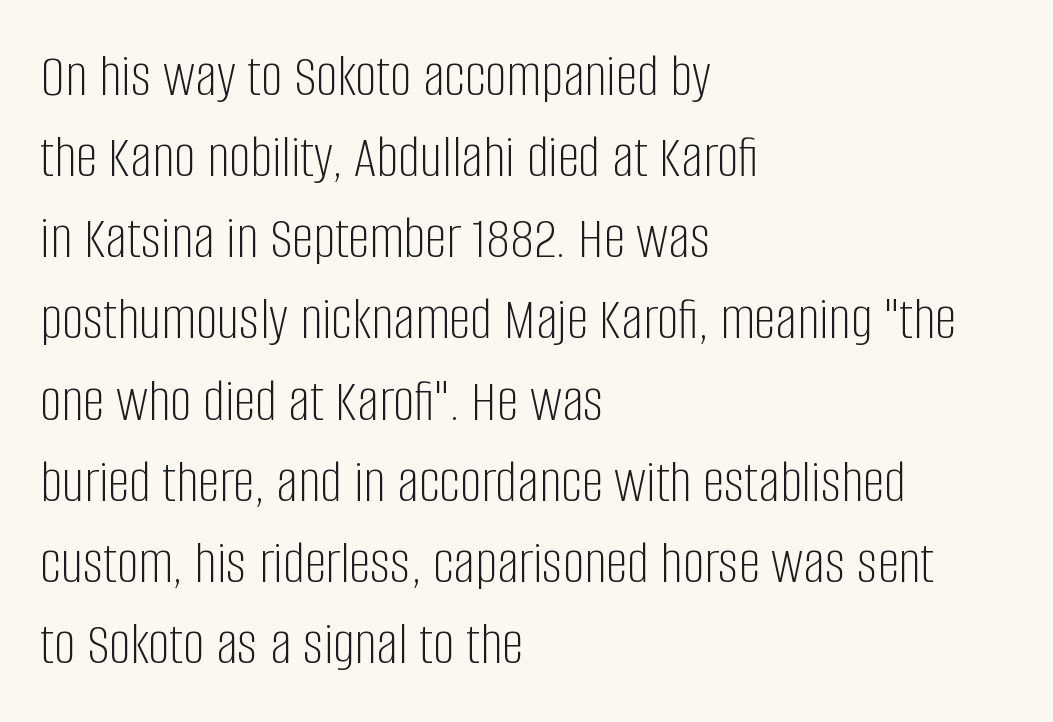
A light-to-regular cut is what we see here. The text was rendered using a sans face with plain stroke endings. This is roman type, the default non-slanted kind. Baseline-to-baseline distance is the conventional proportion of letter height. Underlining? Definitely not there.
